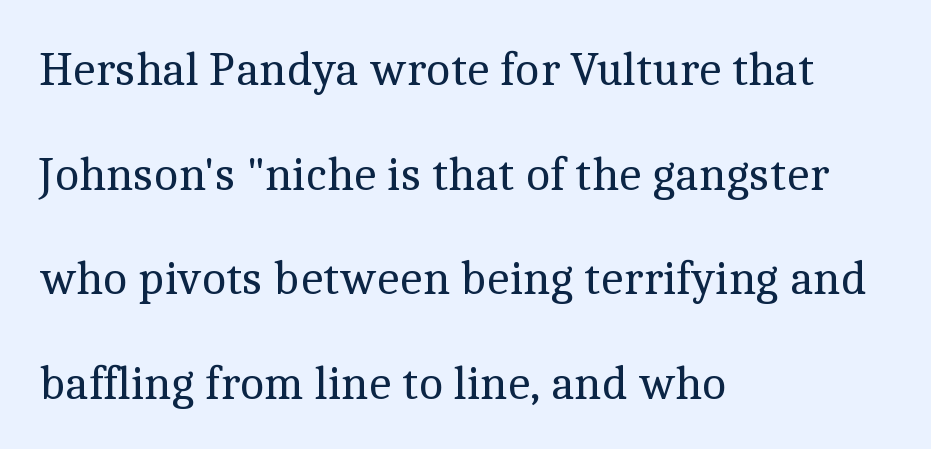
Q: Is the text bold? A: No.
Q: Is the text italic (slanted)? A: No, it is upright.
Q: Is the typeface a serif or a sans-serif typeface? A: Serif.
Q: Is the text underlined? A: No.
Q: How is the paragraph aligned? A: Left-aligned.
Q: Is the spacing between letters normal or unusually wide? A: Normal.
Q: Is the spacing between lines tight, normal or loose? A: Loose.
Q: Width (condensed, normal, or wide)? A: Normal.
Q: x-height? A: Medium.
Q: Monospaced? A: No.
